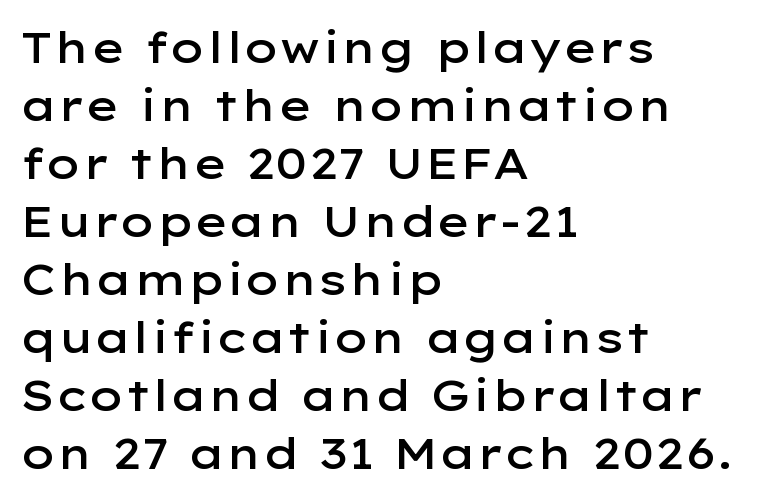
The image shows 43 px semibold, wide sans-serif type, upright; set left-aligned, normal line spacing (1.35x), normal letter spacing, not underlined; low stroke contrast and a medium x-height.
